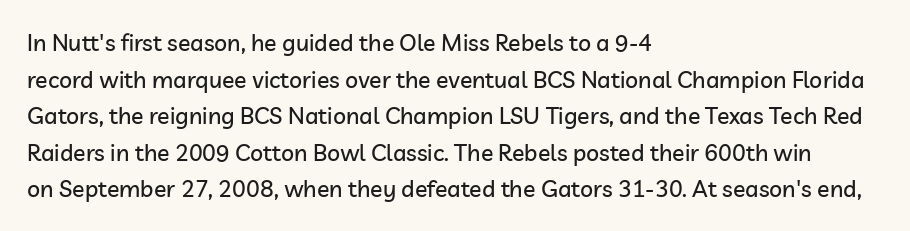
Q: Is the text italic (slanted)? A: No, it is upright.
Q: Is the text underlined? A: No.
Q: How is the paragraph aligned? A: Left-aligned.
Q: Is the spacing between letters normal or unusually wide? A: Normal.
Q: Is the spacing between lines tight, normal or loose? A: Normal.
